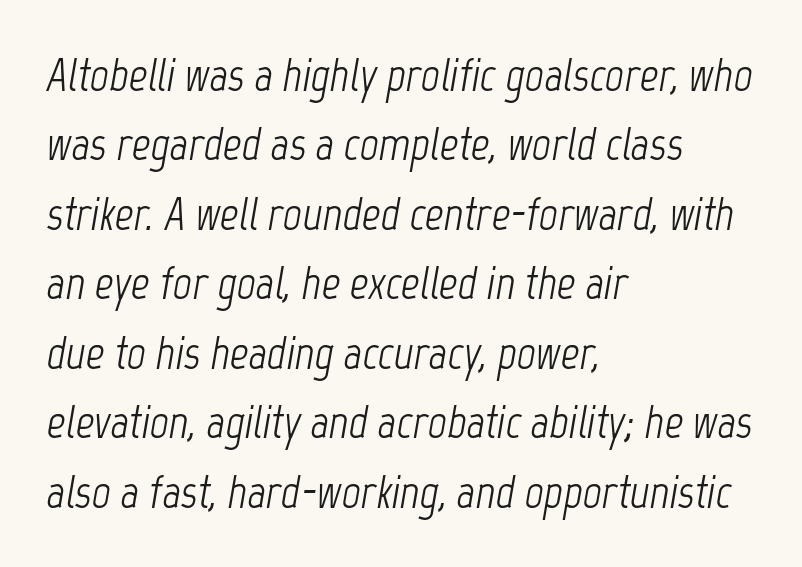
{"italic": "yes", "lean": "right", "slant_degrees": 12, "bold": "no", "weight": "light", "width": "condensed", "stroke_contrast": "low", "x_height": "medium", "monospaced": "no", "underline": "no", "align": "left", "line_spacing": "normal", "line_spacing_ratio": 1.51, "letter_spacing": "normal", "letter_spacing_em": 0.0, "glyph_px": 46}
